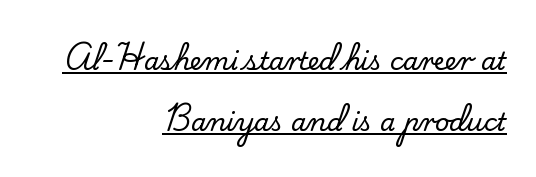
The passage shown stacks its lines with a broad gap. Nothing unusual about the tracking: characters are spaced as the font intends. This is underlined copy, the kind a proofreader might mark for attention. A flush-right, rag-left setting is used for this passage.
